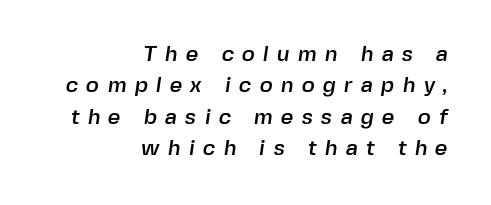
Q: Is the text underlined? A: No.
Q: How is the paragraph aligned? A: Right-aligned.
Q: Is the spacing between letters normal or unusually wide? A: Unusually wide.
Q: Is the spacing between lines tight, normal or loose? A: Normal.
